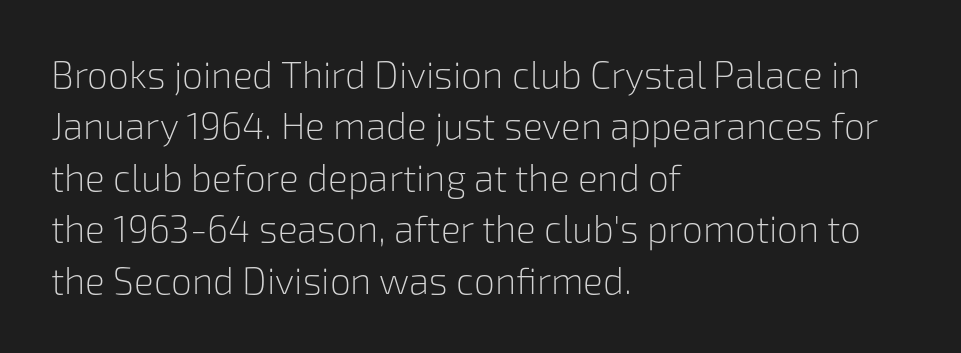
The image shows 37 px light sans-serif type, upright; set left-aligned, normal line spacing (1.39x), normal letter spacing, not underlined; low stroke contrast and a medium x-height.
